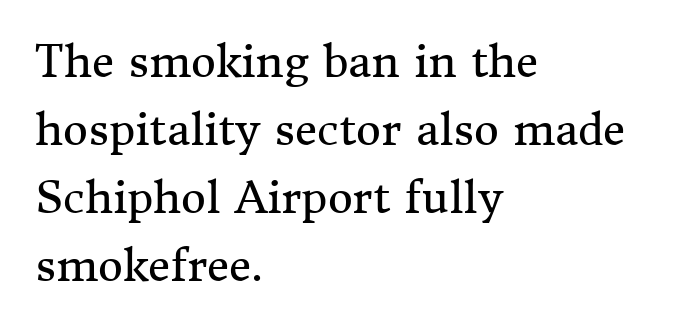
{"serif": "yes", "italic": "no", "bold": "no", "weight": "regular", "width": "normal", "stroke_contrast": "medium", "x_height": "medium", "monospaced": "no", "underline": "no", "align": "left", "line_spacing": "normal", "line_spacing_ratio": 1.58, "letter_spacing": "normal", "letter_spacing_em": 0.0, "glyph_px": 43}
